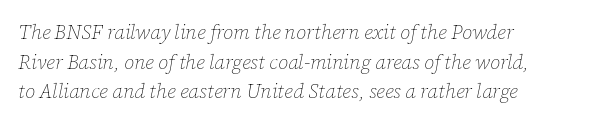
Q: Is the text bold? A: No.
Q: Is the text italic (slanted)? A: Yes, it leans right by about 12 degrees.
Q: Is the text underlined? A: No.
Q: How is the paragraph aligned? A: Left-aligned.
Q: Is the spacing between letters normal or unusually wide? A: Normal.
Q: Is the spacing between lines tight, normal or loose? A: Normal.
